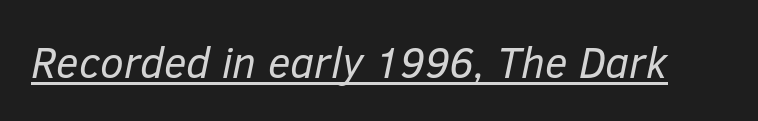
The axis of the letterforms is tilted away from vertical. The font sits on the lighter half of the weight spectrum, regular included. Students, note that the glyphs here touch the page at normal intervals. A typesetter would call this proportional, since set widths differ per character. This sample carries an underscore along the baseline area.
